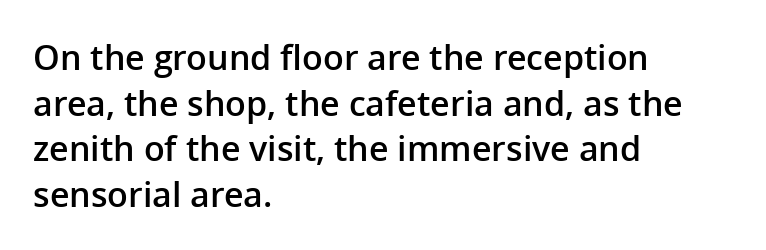
Q: Is the text bold? A: Semi-bold.
Q: Is the text italic (slanted)? A: No, it is upright.
Q: Is the typeface a serif or a sans-serif typeface? A: Sans-serif.
Q: Is the text underlined? A: No.
Q: How is the paragraph aligned? A: Left-aligned.
Q: Is the spacing between letters normal or unusually wide? A: Normal.
Q: Is the spacing between lines tight, normal or loose? A: Normal.
Q: Width (condensed, normal, or wide)? A: Normal.
Q: Stroke contrast? A: Low.
Q: x-height? A: Medium.
Q: Monospaced? A: No.
